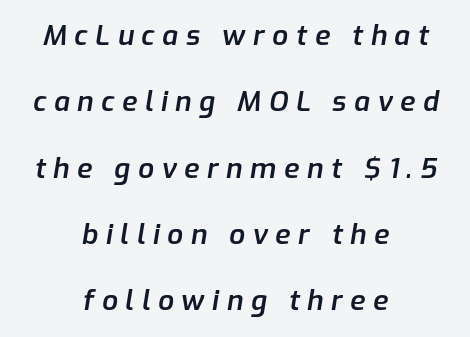
Interline gaps are noticeably wide in this sample. Short and long lines alike share a common midpoint. Honestly, there is no underline to notice here at all. Tracking value appears strongly positive — letters spread wide.
